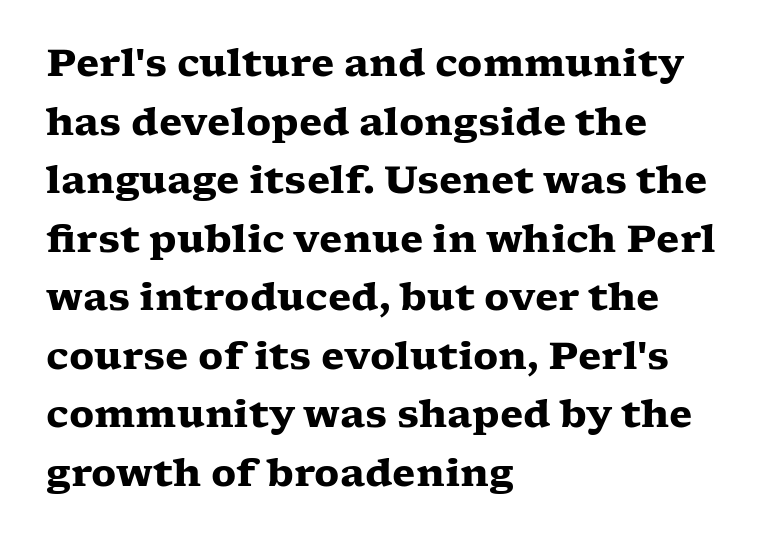
The paragraph shown leans on its left margin. Anything drawn beneath the words? Only blank space. The font is running at its bold setting. Summary of vertical rhythm: regular, with standard interline spacing. The gaps between neighbouring characters are ordinary and unremarkable. A roman cut, with each character standing at attention.
